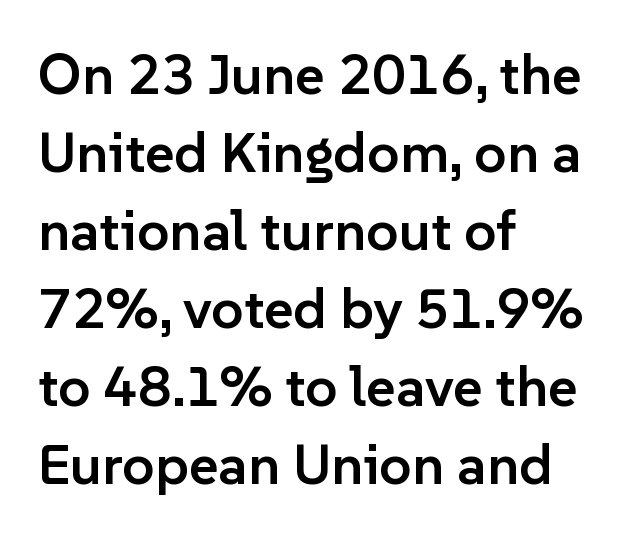
Decoration check: the copy has no underline. Nothing sits at the stroke ends, so this counts as sans-serif. Each letter keeps its own natural width here, so spacing adapts to shape. This is roman type, the default non-slanted kind. Nothing unusual about the tracking: characters are spaced as the font intends.
